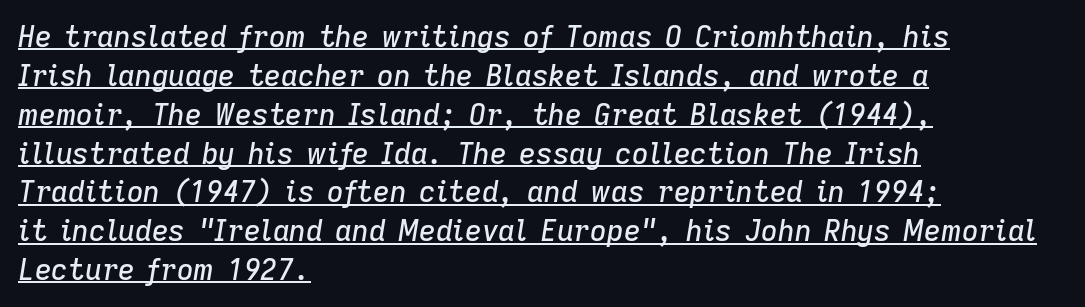
Every character sits at an angle, as italics do. This rendering leaves character spacing at its baseline value. Normally led — the rows are evenly, conventionally spaced. The rendering uses natural spacing where letterforms have individual widths. These lines stack with their left ends in a neat column. Has an underline been added? It has.
